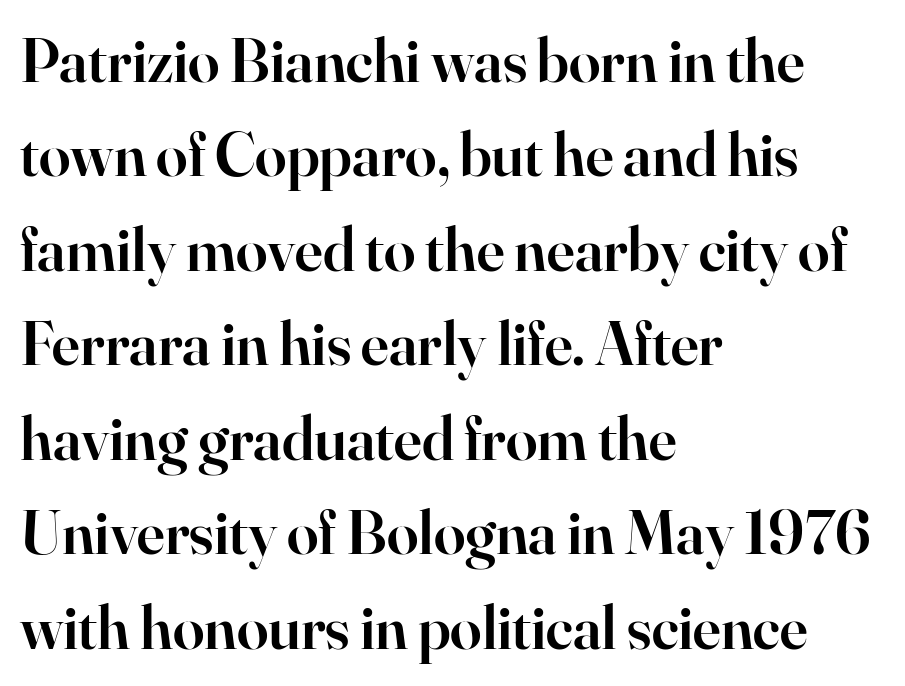
Q: Is the text bold? A: Semi-bold.
Q: Is the text italic (slanted)? A: No, it is upright.
Q: Is the typeface a serif or a sans-serif typeface? A: Serif.
Q: Is the text underlined? A: No.
Q: How is the paragraph aligned? A: Left-aligned.
Q: Is the spacing between letters normal or unusually wide? A: Normal.
Q: Is the spacing between lines tight, normal or loose? A: Normal.
Q: Width (condensed, normal, or wide)? A: Normal.
Q: Stroke contrast? A: High.
Q: x-height? A: Small.
Q: Monospaced? A: No.
